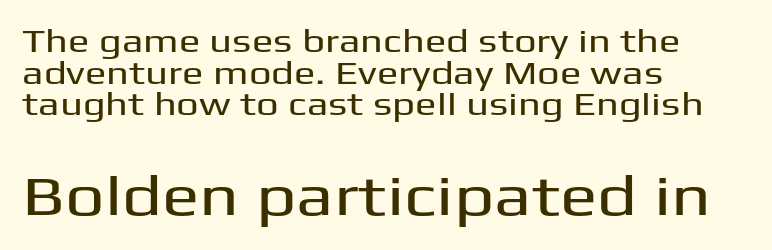
The image shows 56 px wide sans-serif type, upright; set left-aligned, tight line spacing (0.99x), normal letter spacing, not underlined; the second (bottom) block is 1.75x larger; medium stroke contrast and a medium x-height.
